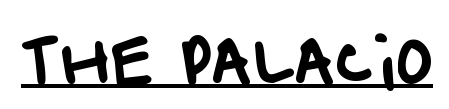
This rendering employs a face without finishing strokes, i.e., a sans-serif. Emphasis is given by a line drawn under the lettering. The type is set solid horizontally, with unmodified tracking. Do the characters align in a grid? No, the font is proportional.
